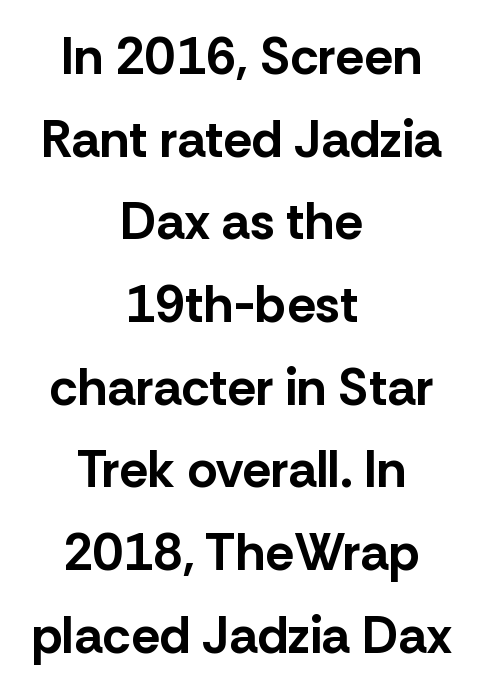
{"serif": "no", "italic": "no", "bold": "yes", "weight": "bold", "width": "normal", "stroke_contrast": "low", "x_height": "medium", "monospaced": "no", "underline": "no", "align": "center", "line_spacing": "normal", "line_spacing_ratio": 1.59, "letter_spacing": "normal", "letter_spacing_em": 0.0, "glyph_px": 52}
